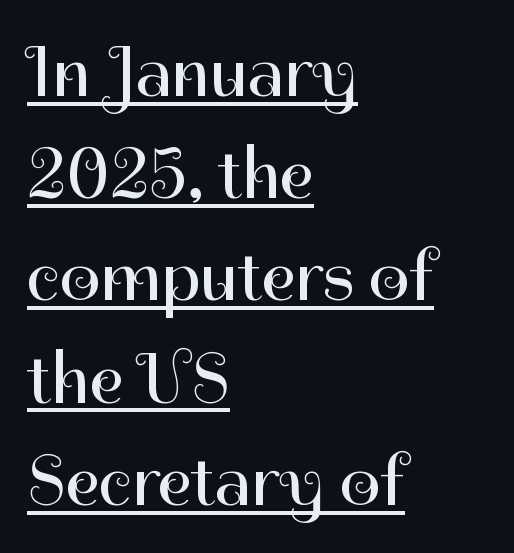
Q: Is the text bold? A: No.
Q: Is the text italic (slanted)? A: No, it is upright.
Q: Is the typeface a serif or a sans-serif typeface? A: Sans-serif.
Q: Is the text underlined? A: Yes.
Q: How is the paragraph aligned? A: Left-aligned.
Q: Is the spacing between letters normal or unusually wide? A: Normal.
Q: Is the spacing between lines tight, normal or loose? A: Normal.
Q: Width (condensed, normal, or wide)? A: Normal.
Q: Stroke contrast? A: High.
Q: x-height? A: Medium.
Q: Monospaced? A: No.
